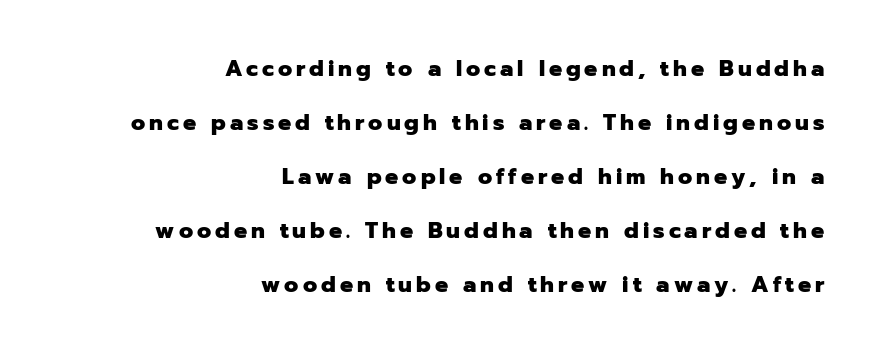
Q: Is the text bold? A: Yes.
Q: Is the text italic (slanted)? A: No, it is upright.
Q: Is the text underlined? A: No.
Q: How is the paragraph aligned? A: Right-aligned.
Q: Is the spacing between lines tight, normal or loose? A: Loose.
